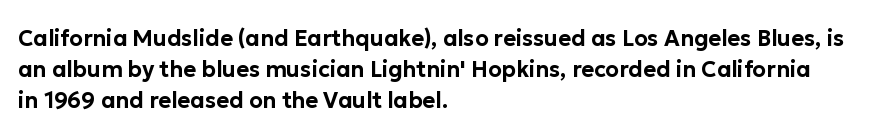
The image shows 22 px text type, upright; set left-aligned, normal line spacing (1.42x), normal letter spacing, not underlined.
